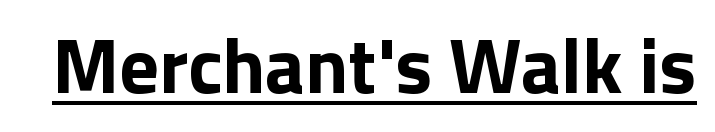
{"serif": "no", "italic": "no", "bold": "yes", "weight": "bold", "width": "normal", "stroke_contrast": "low", "x_height": "medium", "monospaced": "no", "underline": "yes", "letter_spacing": "normal", "letter_spacing_em": 0.0, "glyph_px": 78}
